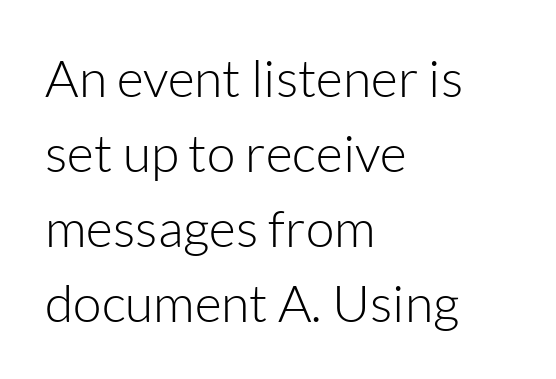
{"serif": "no", "italic": "no", "bold": "no", "weight": "light", "width": "normal", "stroke_contrast": "low", "x_height": "medium", "monospaced": "no", "underline": "no", "align": "left", "line_spacing": "normal", "line_spacing_ratio": 1.44, "letter_spacing": "normal", "letter_spacing_em": 0.0, "glyph_px": 52}
